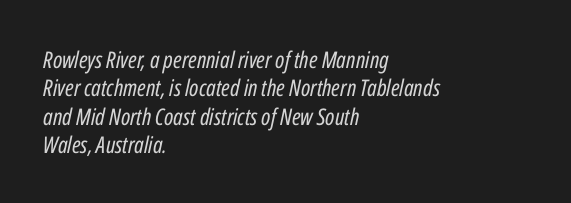
Q: Is the text bold? A: No.
Q: Is the text italic (slanted)? A: Yes, it leans right by about 12 degrees.
Q: Is the text underlined? A: No.
Q: How is the paragraph aligned? A: Left-aligned.
Q: Is the spacing between letters normal or unusually wide? A: Normal.
